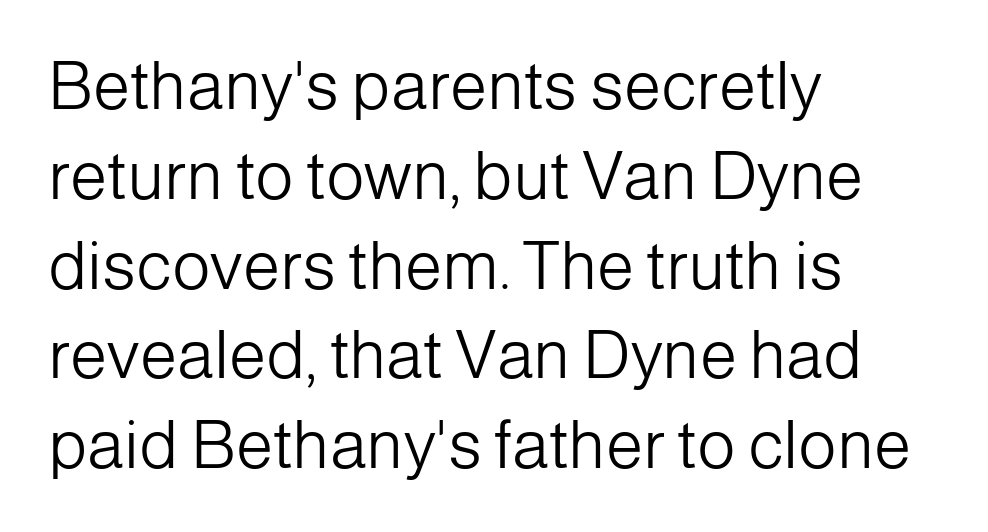
Q: Is the text bold? A: No.
Q: Is the text italic (slanted)? A: No, it is upright.
Q: Is the typeface a serif or a sans-serif typeface? A: Sans-serif.
Q: Is the text underlined? A: No.
Q: How is the paragraph aligned? A: Left-aligned.
Q: Is the spacing between letters normal or unusually wide? A: Normal.
Q: Is the spacing between lines tight, normal or loose? A: Normal.
Q: Width (condensed, normal, or wide)? A: Normal.
Q: Stroke contrast? A: Low.
Q: x-height? A: Medium.
Q: Monospaced? A: No.
